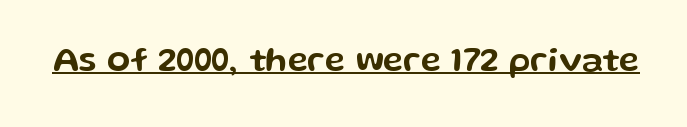
Q: Is the text italic (slanted)? A: No, it is upright.
Q: Is the typeface a serif or a sans-serif typeface? A: Sans-serif.
Q: Is the text underlined? A: Yes.
Q: Is the spacing between letters normal or unusually wide? A: Normal.
Q: Width (condensed, normal, or wide)? A: Wide.
Q: Stroke contrast? A: Low.
Q: x-height? A: Medium.
Q: Monospaced? A: No.
